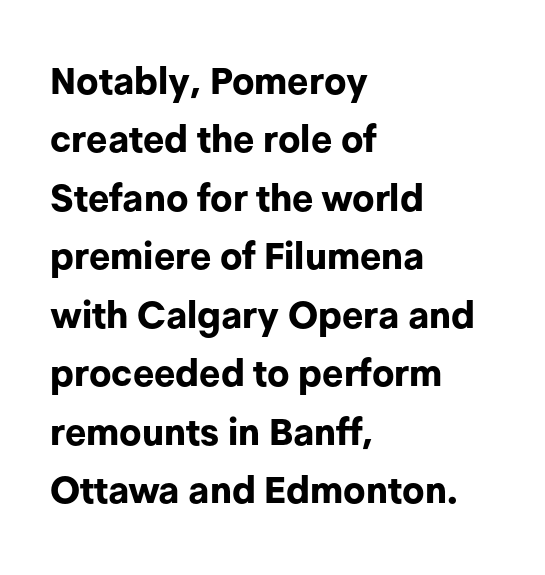
{"serif": "no", "italic": "no", "bold": "yes", "weight": "bold", "width": "normal", "stroke_contrast": "low", "x_height": "medium", "monospaced": "no", "underline": "no", "align": "left", "line_spacing": "normal", "line_spacing_ratio": 1.58, "letter_spacing": "normal", "letter_spacing_em": 0.0, "glyph_px": 37}
